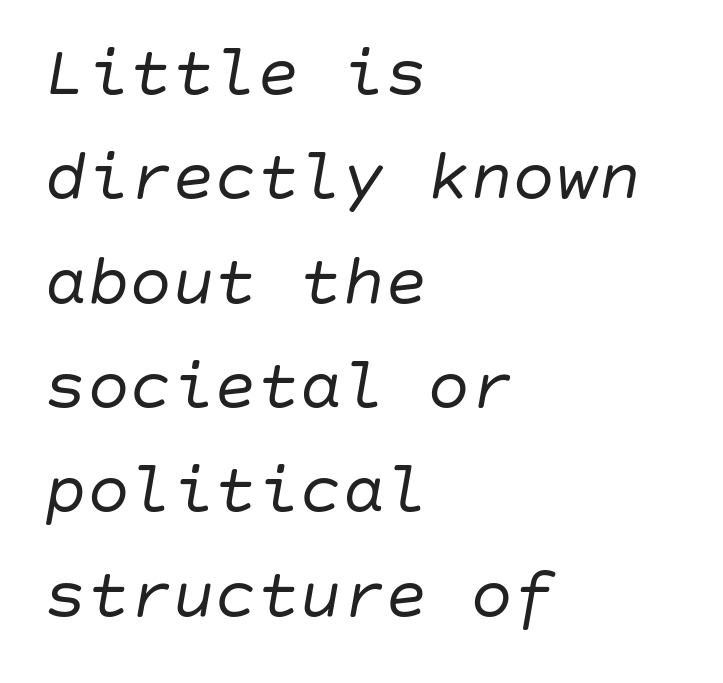
Q: Is the text bold? A: No.
Q: Is the text italic (slanted)? A: Yes, it leans right by about 10 degrees.
Q: Is the text underlined? A: No.
Q: How is the paragraph aligned? A: Left-aligned.
Q: Is the spacing between letters normal or unusually wide? A: Normal.
Q: Is the spacing between lines tight, normal or loose? A: Normal.
Q: Width (condensed, normal, or wide)? A: Normal.
Q: Stroke contrast? A: Low.
Q: x-height? A: Large.
